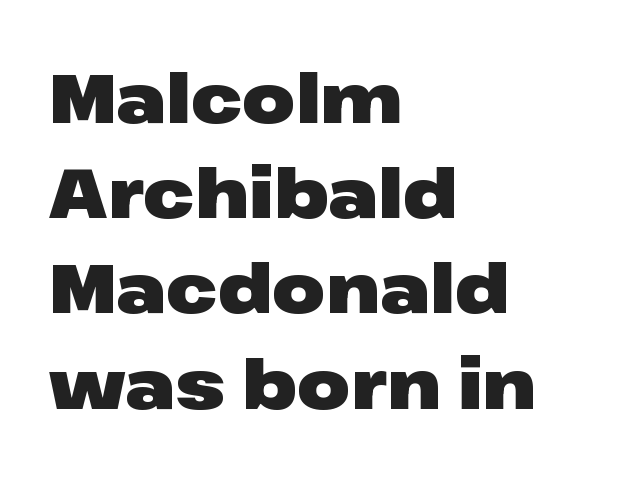
{"serif": "no", "italic": "no", "bold": "yes", "weight": "heavy", "width": "wide", "stroke_contrast": "low", "x_height": "medium", "monospaced": "no", "underline": "no", "align": "left", "line_spacing": "normal", "line_spacing_ratio": 1.38, "letter_spacing": "normal", "letter_spacing_em": 0.0, "glyph_px": 69}
